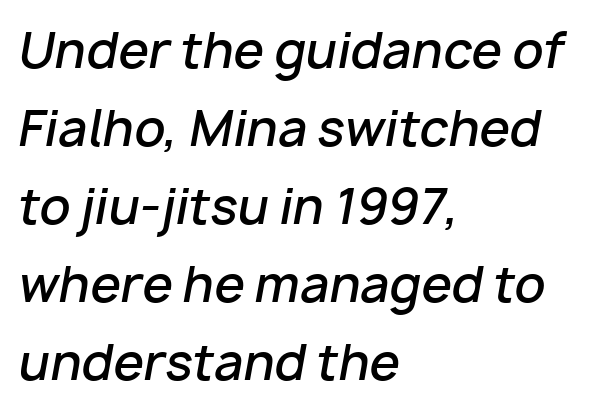
The image shows 49 px semibold type, italic (leaning right); set left-aligned, normal line spacing (1.59x), normal letter spacing, not underlined; low stroke contrast and a medium x-height.
